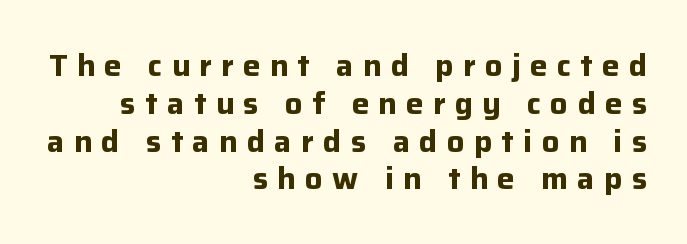
Q: Is the text bold? A: Yes.
Q: Is the text italic (slanted)? A: No, it is upright.
Q: Is the typeface a serif or a sans-serif typeface? A: Sans-serif.
Q: Is the text underlined? A: No.
Q: How is the paragraph aligned? A: Right-aligned.
Q: Is the spacing between letters normal or unusually wide? A: Unusually wide.
Q: Width (condensed, normal, or wide)? A: Normal.
Q: Stroke contrast? A: Low.
Q: x-height? A: Medium.
Q: Monospaced? A: No.
